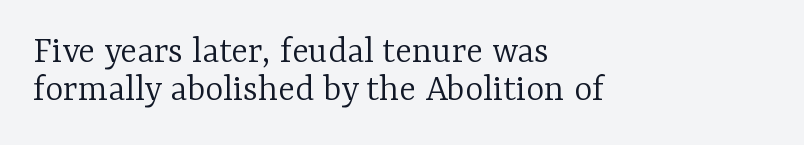
The image shows 39 px light serif type, upright; set left-aligned, tight line spacing (0.98x), normal letter spacing, not underlined; low stroke contrast and a medium x-height.
